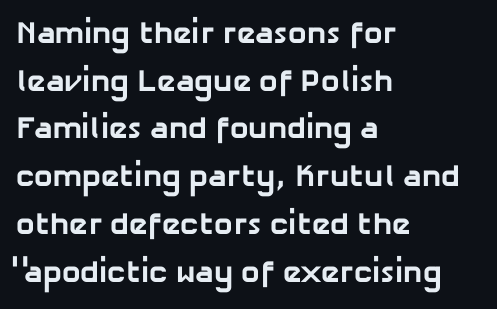
{"serif": "no", "bold": "yes", "weight": "bold", "width": "normal", "stroke_contrast": "low", "x_height": "medium", "monospaced": "no", "underline": "no", "align": "left", "line_spacing": "normal", "line_spacing_ratio": 1.54, "letter_spacing": "normal", "letter_spacing_em": 0.0, "glyph_px": 31}
